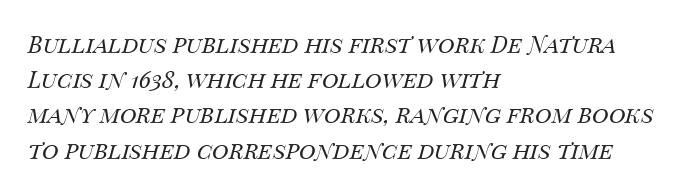
Q: Is the text bold? A: No.
Q: Is the text italic (slanted)? A: Yes, it leans right by about 14 degrees.
Q: Is the text underlined? A: No.
Q: How is the paragraph aligned? A: Left-aligned.
Q: Is the spacing between letters normal or unusually wide? A: Normal.
Q: Is the spacing between lines tight, normal or loose? A: Normal.
